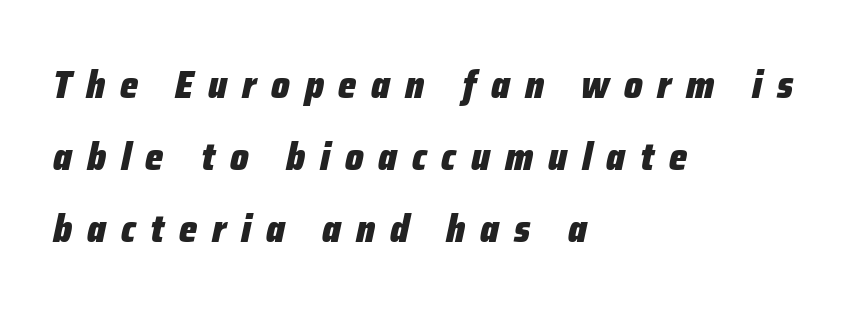
The image shows 39 px heavy, condensed type, italic (leaning right); set left-aligned, line spacing 1.85x, unusually wide letter spacing (+0.38 em), not underlined; low stroke contrast and a medium x-height.
